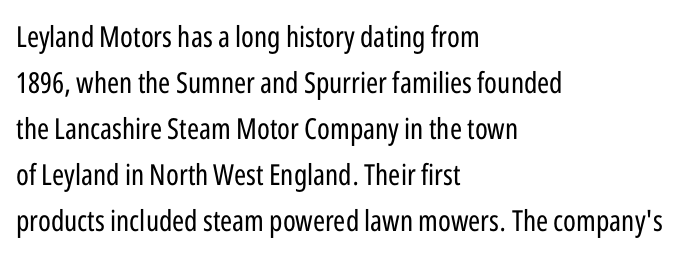
The image shows 29 px regular-weight, condensed sans-serif type, upright; set left-aligned, normal line spacing (1.59x), normal letter spacing, not underlined; low stroke contrast and a medium x-height.
